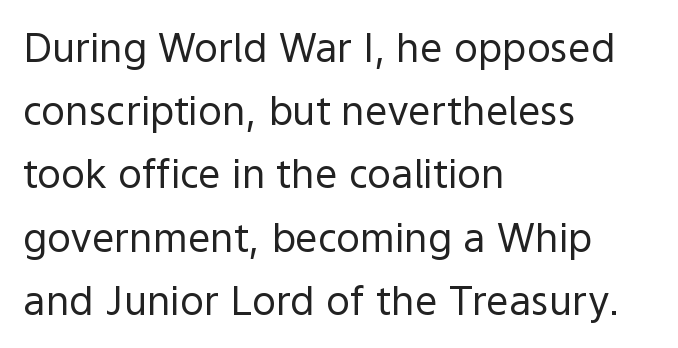
You can tell from the bare stems that sans-serif type was used. Casual observation: everything's shoved over to the left. The weight tops out at a normal text grade. Short note: letters normally spaced. Normally led — the rows are evenly, conventionally spaced.
